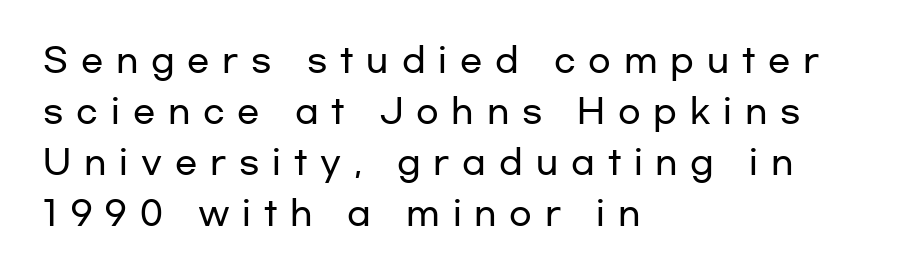
The image shows 33 px wide sans-serif type, upright; set left-aligned, normal line spacing (1.55x), unusually wide letter spacing (+0.39 em), not underlined; low stroke contrast and a medium x-height.
